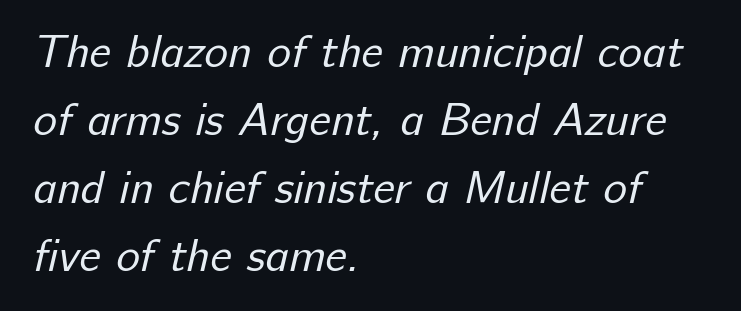
The image shows 45 px regular-weight sans-serif type; set left-aligned, normal line spacing (1.51x), normal letter spacing, not underlined; low stroke contrast and a medium x-height.
